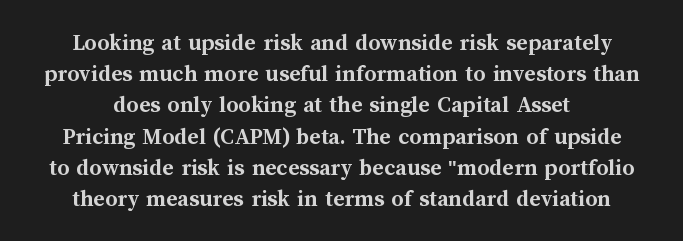
{"italic": "no", "bold": "yes", "underline": "no", "line_spacing": "normal", "line_spacing_ratio": 1.3, "letter_spacing": "normal", "letter_spacing_em": 0.0, "glyph_px": 24}
